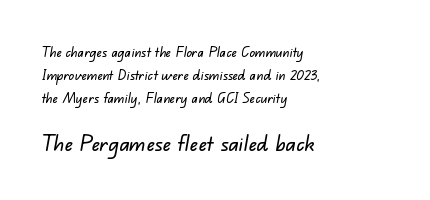
Q: Is the text underlined? A: No.
Q: How is the paragraph aligned? A: Left-aligned.
Q: Is the spacing between letters normal or unusually wide? A: Normal.
Q: Is the spacing between lines tight, normal or loose? A: Normal.
Q: Which block of text is set in a larger size, the first (top) or the second (bottom)? A: The second (bottom) one.
